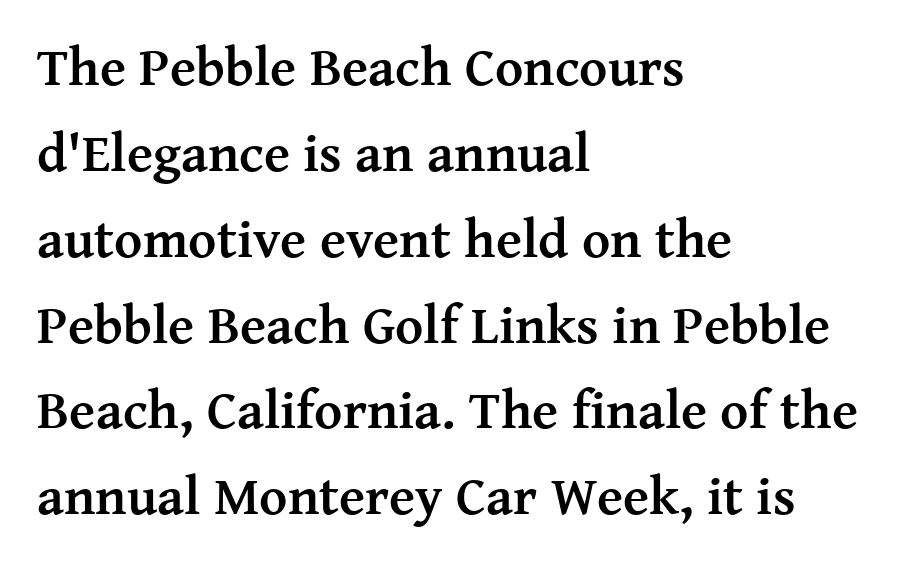
{"serif": "yes", "italic": "no", "bold": "yes", "weight": "semibold", "width": "normal", "stroke_contrast": "medium", "x_height": "medium", "monospaced": "no", "underline": "no", "align": "left", "line_spacing": "normal", "line_spacing_ratio": 1.59, "letter_spacing": "normal", "letter_spacing_em": 0.0, "glyph_px": 54}
